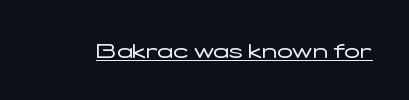
Q: Is the text bold? A: No.
Q: Is the text italic (slanted)? A: No, it is upright.
Q: Is the text underlined? A: Yes.
Q: Is the spacing between letters normal or unusually wide? A: Normal.
